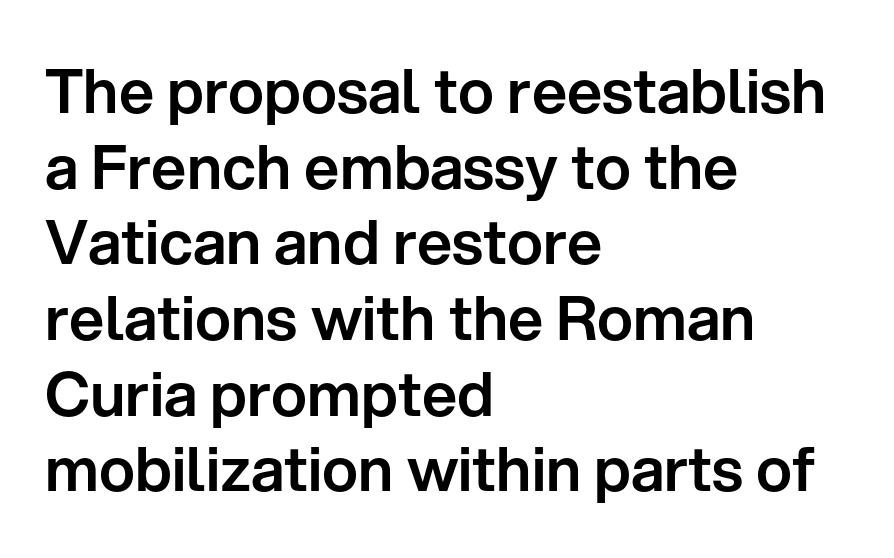
These lines were composed using upright roman letters. Typeset ragged right — the left edge is the straight one. Observe the absence of serifs on each vertical stroke in this sample. The glyphs are unaccompanied by any horizontal stroke below them.
